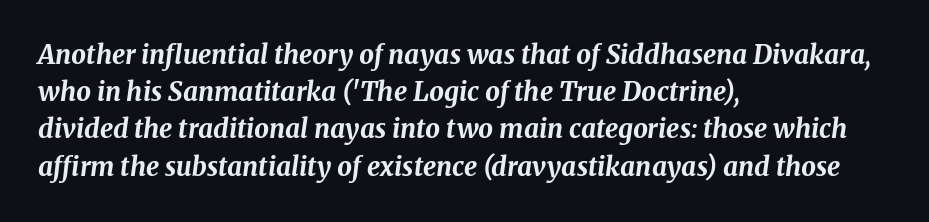
Typesetter's note: full bold, strokes at maximum text heaviness. Leftover space on each line is placed entirely after the last word. The gaps between neighbouring characters are ordinary and unremarkable. Summary of vertical rhythm: regular, with standard interline spacing. The rendering applies a slant to the glyphs.
